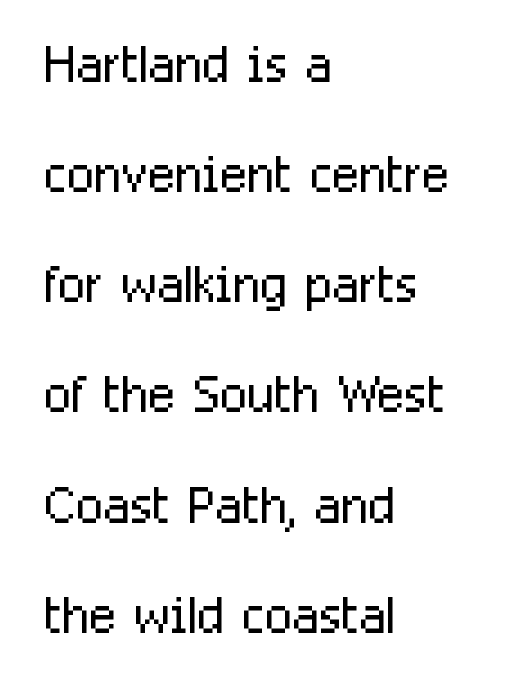
The image shows 72 px light, condensed sans-serif type, upright; set left-aligned, normal line spacing (1.53x), normal letter spacing, not underlined; low stroke contrast and a medium x-height.
